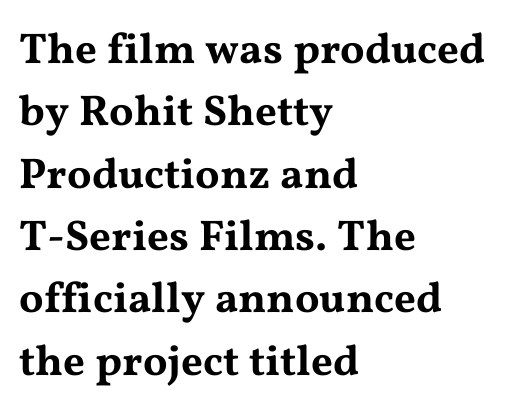
{"serif": "yes", "italic": "no", "width": "wide", "stroke_contrast": "medium", "x_height": "medium", "monospaced": "no", "underline": "no", "align": "left", "line_spacing": "normal", "line_spacing_ratio": 1.45, "letter_spacing": "normal", "letter_spacing_em": 0.0, "glyph_px": 43}
